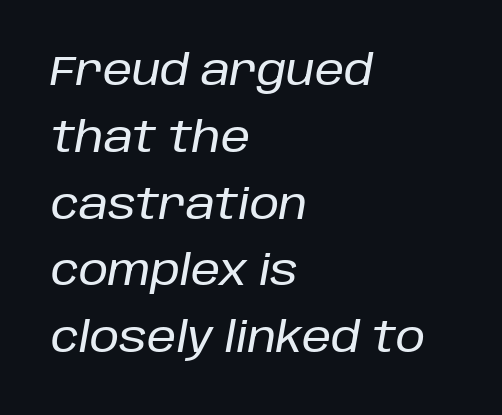
These lines are rendered in a variable-pitch font. Clear beneath every line of the passage. The text carries the slant typical of an italic or oblique font. Inter-character spacing is left at the font's built-in metrics.
